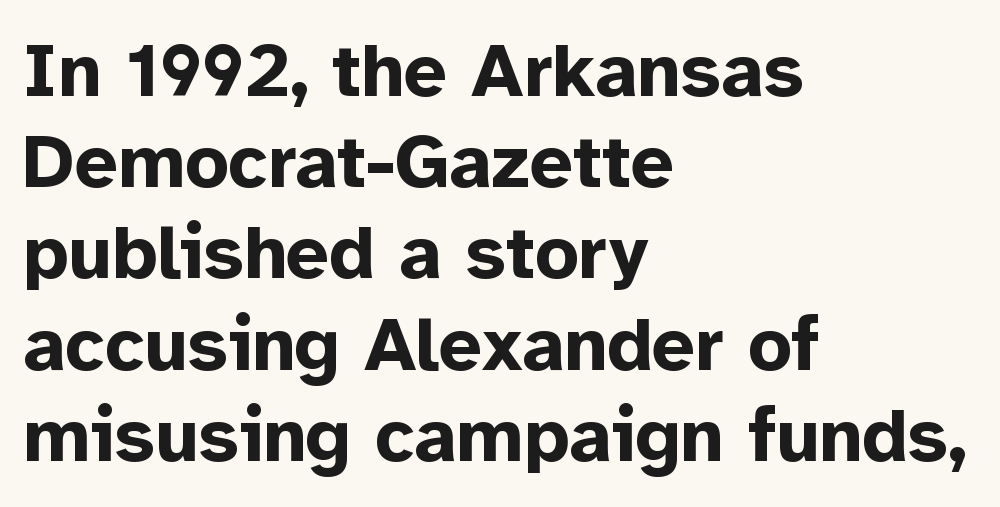
Q: Is the text bold? A: Yes.
Q: Is the text italic (slanted)? A: No, it is upright.
Q: Is the typeface a serif or a sans-serif typeface? A: Sans-serif.
Q: Is the text underlined? A: No.
Q: How is the paragraph aligned? A: Left-aligned.
Q: Is the spacing between letters normal or unusually wide? A: Normal.
Q: Width (condensed, normal, or wide)? A: Normal.
Q: Stroke contrast? A: Low.
Q: x-height? A: Medium.
Q: Monospaced? A: No.
